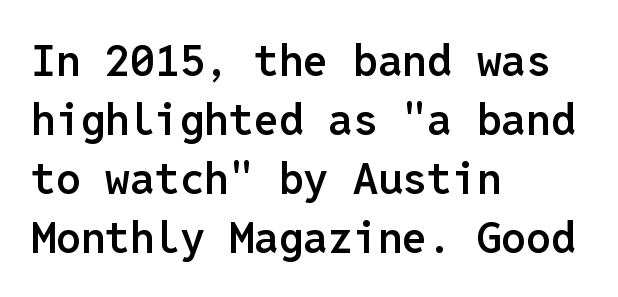
The image shows 44 px semibold sans-serif type, upright, monospaced; set left-aligned, normal line spacing (1.34x), normal letter spacing, not underlined; low stroke contrast and a medium x-height.
